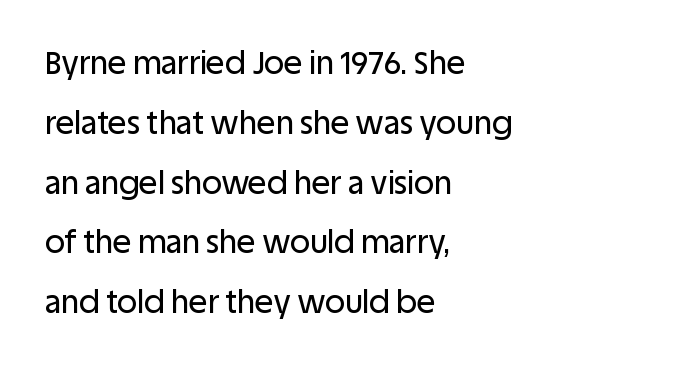
{"serif": "no", "italic": "no", "width": "normal", "stroke_contrast": "low", "x_height": "large", "monospaced": "no", "underline": "no", "align": "left", "line_spacing": "loose", "line_spacing_ratio": 1.93, "letter_spacing": "normal", "letter_spacing_em": 0.0, "glyph_px": 31}
